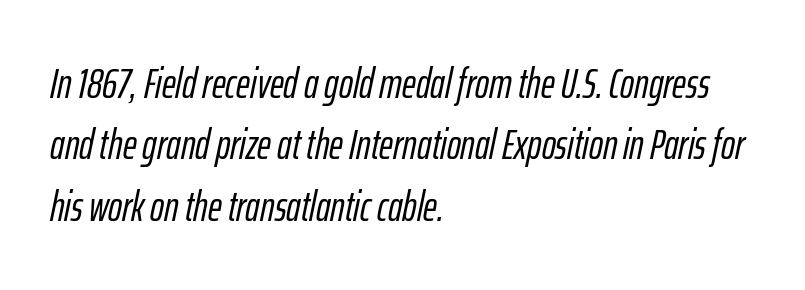
The image shows 42 px condensed type, italic (leaning right); set left-aligned, normal line spacing (1.46x), normal letter spacing, not underlined; low stroke contrast and a medium x-height.
